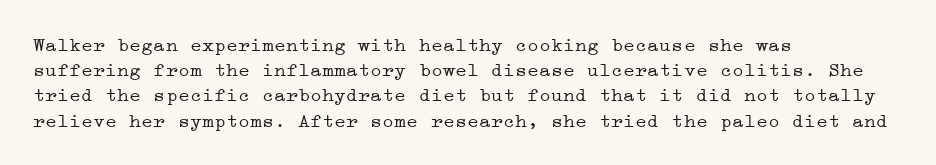
How would I describe the line gaps? Plain and ordinary. Stem width sits at or under what a default text font uses. Posture: straight, roman, zero tilt. Underlining? Definitely not there. How are the letters spaced? Ordinarily, with no added tracking. Alignment: flush left.
